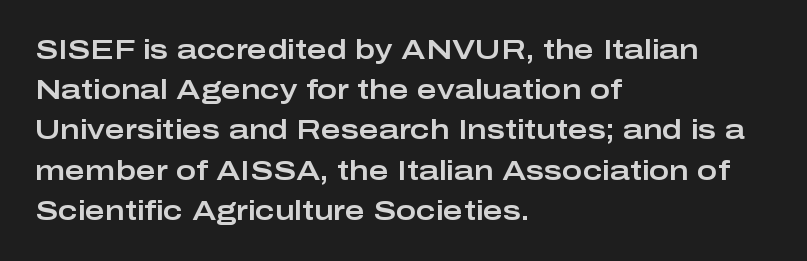
{"italic": "no", "underline": "no", "align": "left", "line_spacing": "normal", "line_spacing_ratio": 1.49, "letter_spacing": "normal", "letter_spacing_em": 0.0, "glyph_px": 27}
